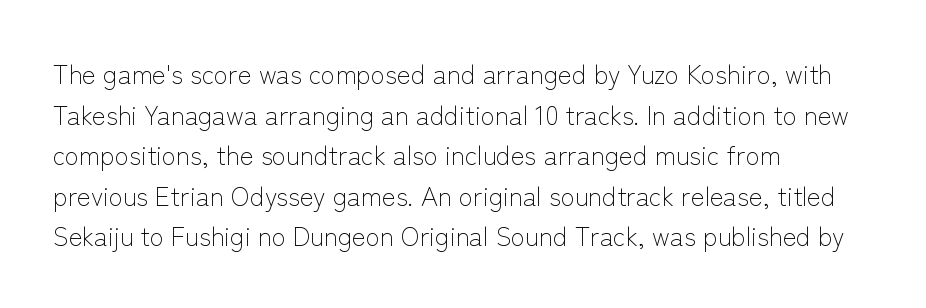
Q: Is the text bold? A: No.
Q: Is the text italic (slanted)? A: No, it is upright.
Q: Is the text underlined? A: No.
Q: How is the paragraph aligned? A: Left-aligned.
Q: Is the spacing between letters normal or unusually wide? A: Normal.
Q: Is the spacing between lines tight, normal or loose? A: Normal.
